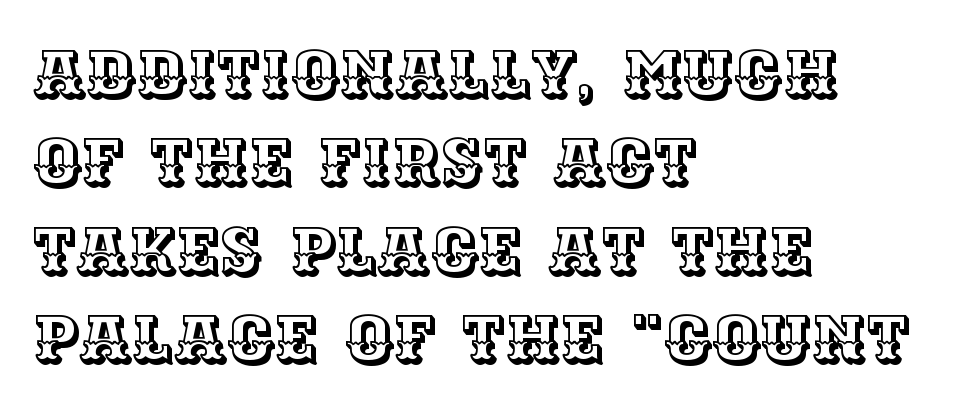
The image shows 66 px text type, upright; set left-aligned, normal line spacing (1.34x), normal letter spacing, not underlined; a large x-height.
